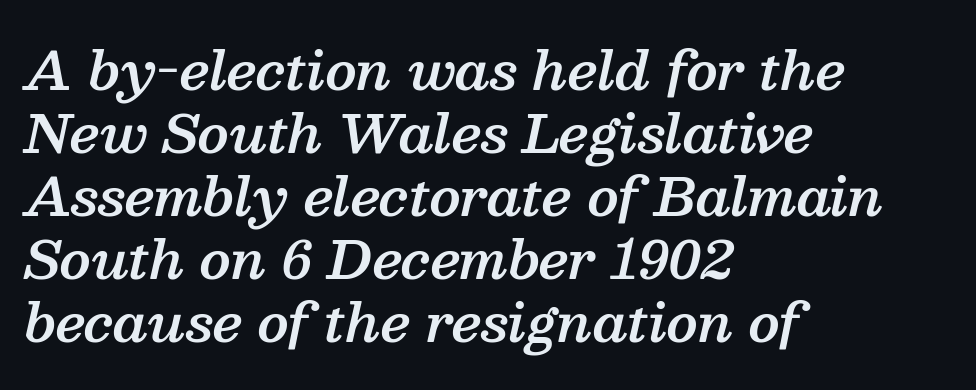
Q: Is the text bold? A: Semi-bold.
Q: Is the text italic (slanted)? A: Yes, it leans right by about 13 degrees.
Q: Is the typeface a serif or a sans-serif typeface? A: Serif.
Q: Is the text underlined? A: No.
Q: How is the paragraph aligned? A: Left-aligned.
Q: Is the spacing between letters normal or unusually wide? A: Normal.
Q: Width (condensed, normal, or wide)? A: Normal.
Q: Stroke contrast? A: Medium.
Q: x-height? A: Medium.
Q: Monospaced? A: No.
